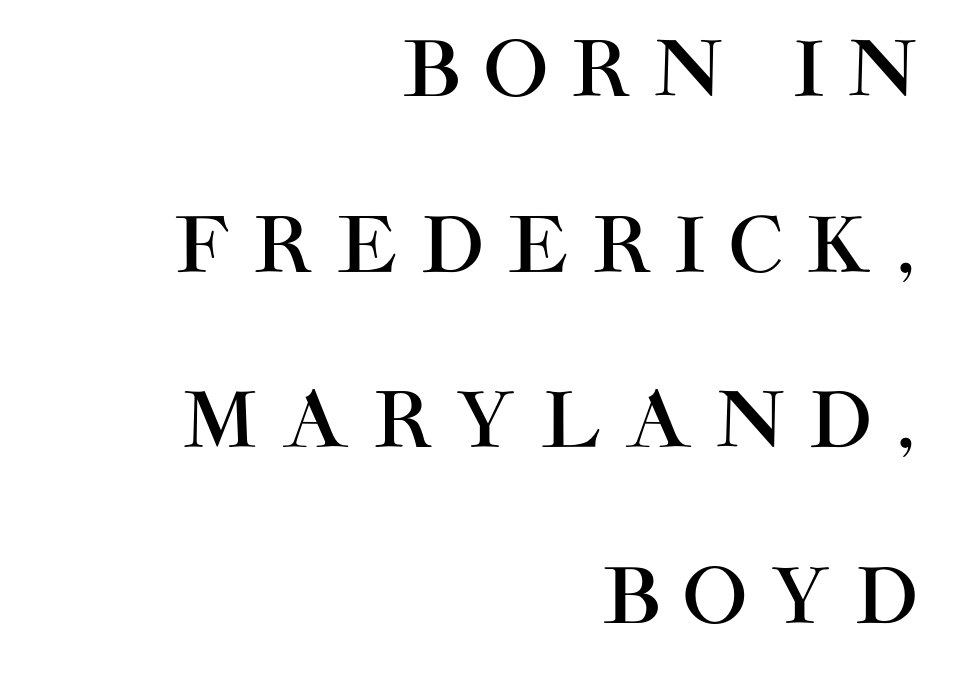
Does the type have serifs? No, each stem ends abruptly. A typesetter would call this proportional, since set widths differ per character. Vertical spacing — loose. Beneath every word, the page is bare. The typesetter chose a ragged-left arrangement here.
